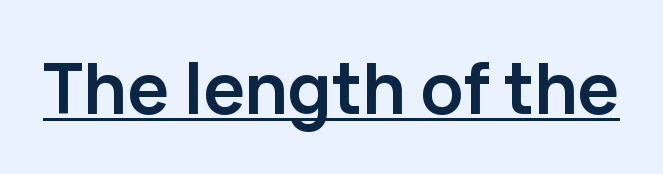
The lettering holds an erect, upright posture throughout. Strong, thick strokes mark this as bold type. The rendering keeps characters at their native spacing. Each line of the rendering has a horizontal stroke beneath the glyphs. The letters advance in unequal steps, a hallmark of proportional type. The font family rendered here belongs to the sans-serif group.
